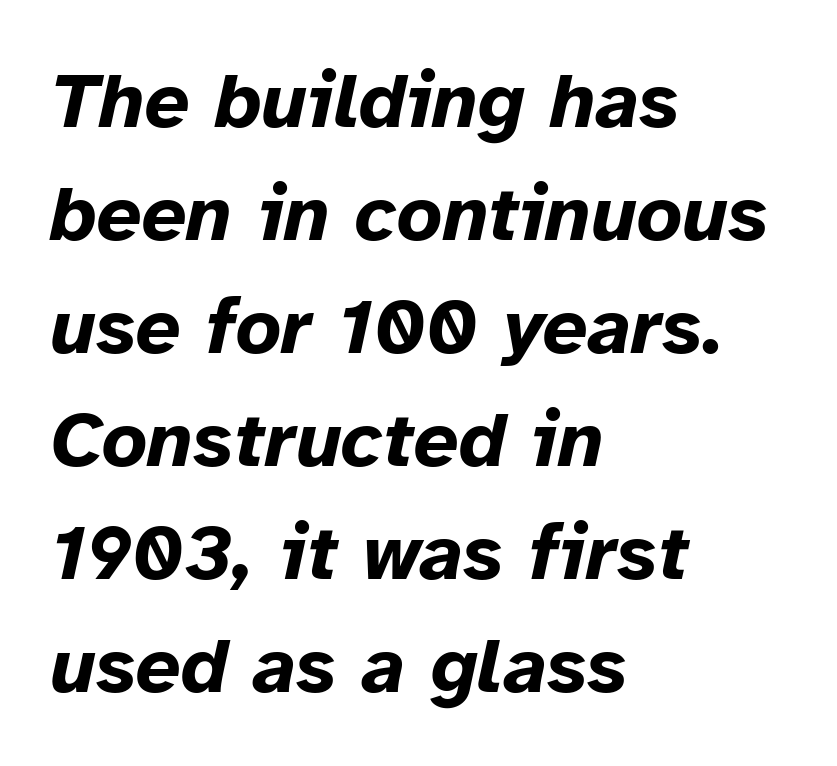
The image shows 79 px bold type, italic (leaning right); set left-aligned, normal line spacing (1.43x), normal letter spacing, not underlined; low stroke contrast and a medium x-height.
